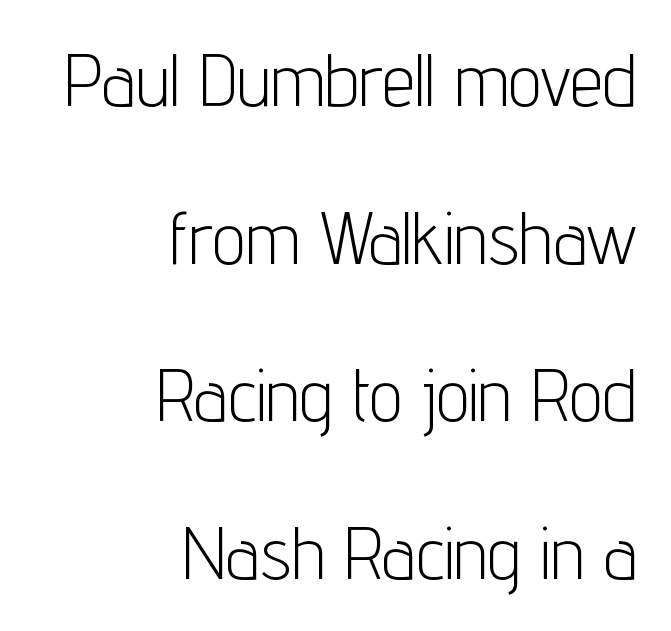
The image shows 74 px light, condensed sans-serif type, upright; set right-aligned, loose line spacing (2.13x), normal letter spacing, not underlined; low stroke contrast and a medium x-height.
